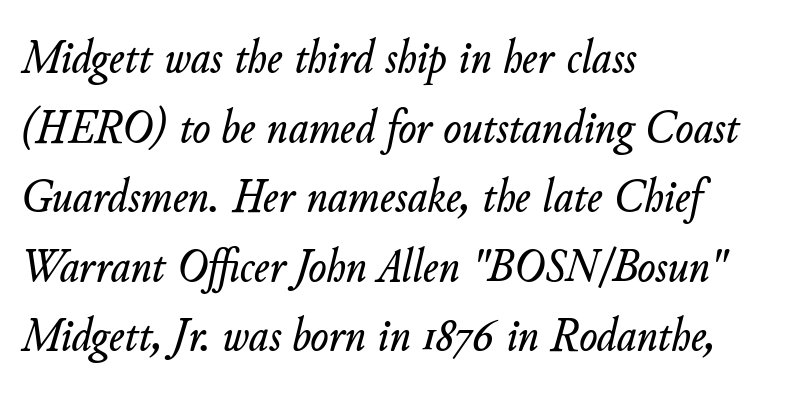
Observe the ordinary spacing: letters are neighbours, not strangers. In terms of posture, this sample is oblique. Descenders hang freely into open space. The line-height multiplier appears to be the usual default.
